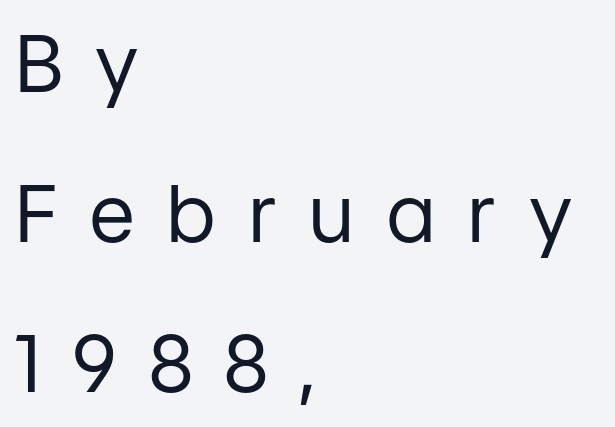
The axis of the letterforms is exactly vertical. Whoever set this chose breathing room over compactness in the vertical rhythm. Descenders are the only things crossing below the line. The line texture is sparse and dotted thanks to wide tracking. The letters advance in unequal steps, a hallmark of proportional type.
